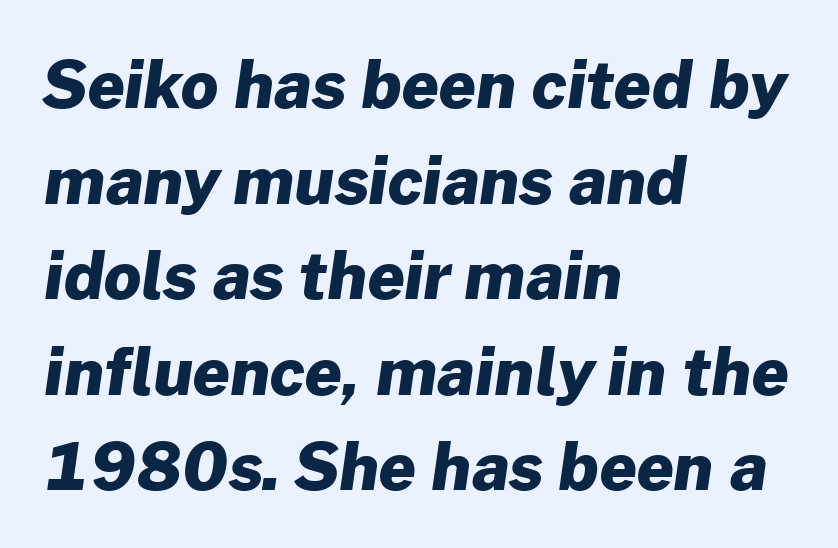
Q: Is the text bold? A: Yes.
Q: Is the typeface a serif or a sans-serif typeface? A: Sans-serif.
Q: Is the text underlined? A: No.
Q: How is the paragraph aligned? A: Left-aligned.
Q: Is the spacing between letters normal or unusually wide? A: Normal.
Q: Is the spacing between lines tight, normal or loose? A: Normal.
Q: Width (condensed, normal, or wide)? A: Normal.
Q: Stroke contrast? A: Low.
Q: x-height? A: Medium.
Q: Monospaced? A: No.
